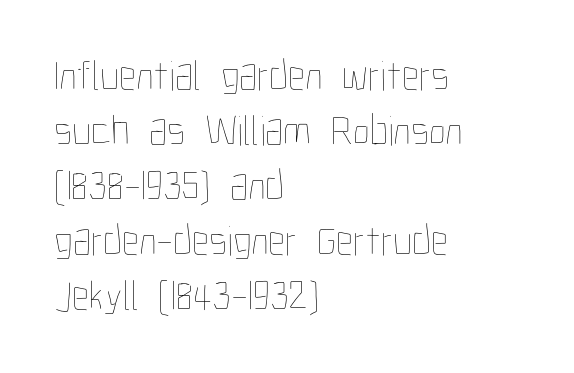
{"italic": "no", "bold": "no", "weight": "thin", "width": "condensed", "stroke_contrast": "low", "x_height": "medium", "monospaced": "no", "underline": "no", "align": "left", "line_spacing": "normal", "line_spacing_ratio": 1.28, "letter_spacing": "normal", "letter_spacing_em": 0.0, "glyph_px": 43}
